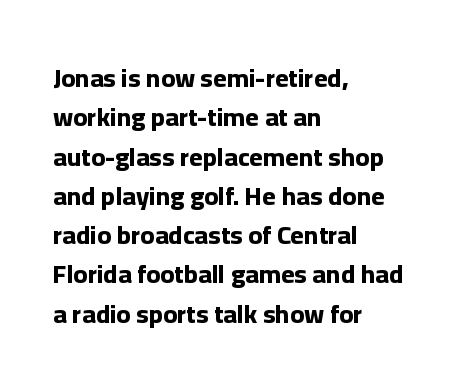
Typeset ragged right — the left edge is the straight one. The passage shown is not underscored anywhere. The lettering stays uniformly vertical, giving the passage a roman look. Short note: letters normally spaced.
